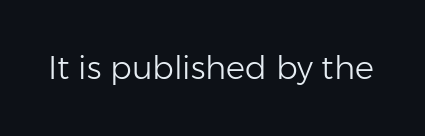
{"serif": "no", "italic": "no", "bold": "no", "weight": "light", "width": "normal", "stroke_contrast": "low", "x_height": "medium", "monospaced": "no", "underline": "no", "letter_spacing": "normal", "letter_spacing_em": 0.0, "glyph_px": 32}
